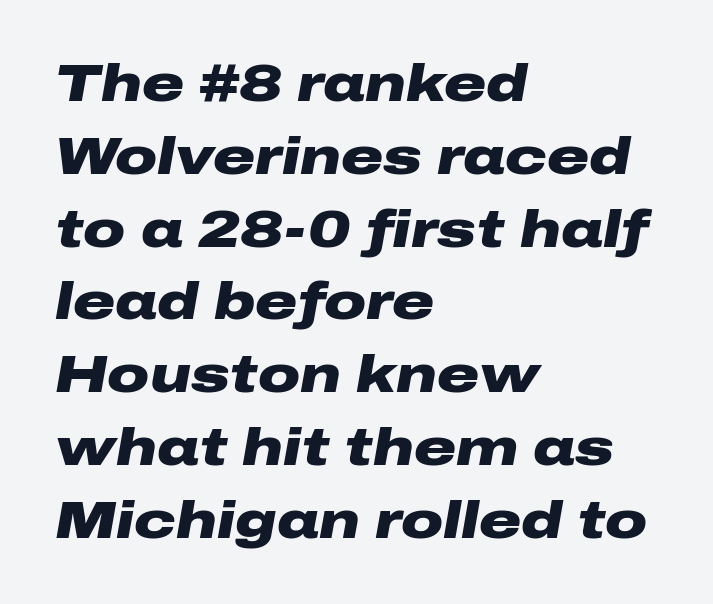
A typesetter would mark this as italic. Alignment: flush left. Note the varied advance widths — an 'i' is clearly narrower than an 'm'. Notice how descenders clear the ascenders below comfortably — that's standard leading. Nobody drew a line under any word here. Heavy, bold letterforms.
